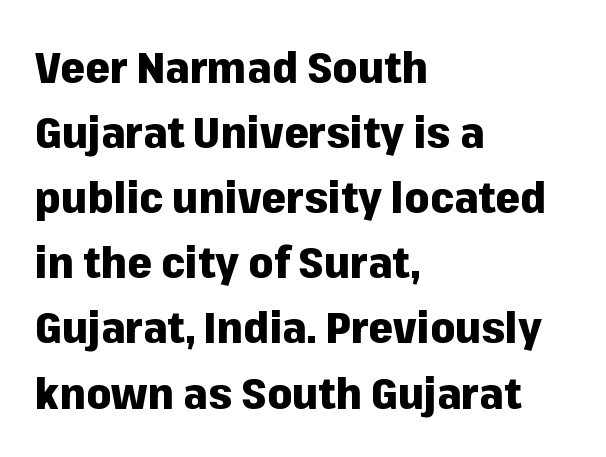
The image shows 44 px heavy sans-serif type, upright; set left-aligned, normal line spacing (1.48x), normal letter spacing, not underlined; low stroke contrast and a medium x-height.
